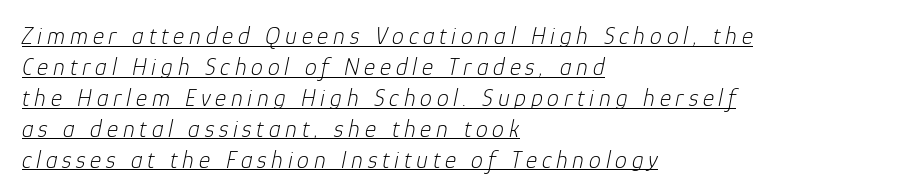
The image shows 24 px text type, italic (leaning right); set left-aligned, normal line spacing (1.29x), unusually wide letter spacing (+0.2 em), underlined.
